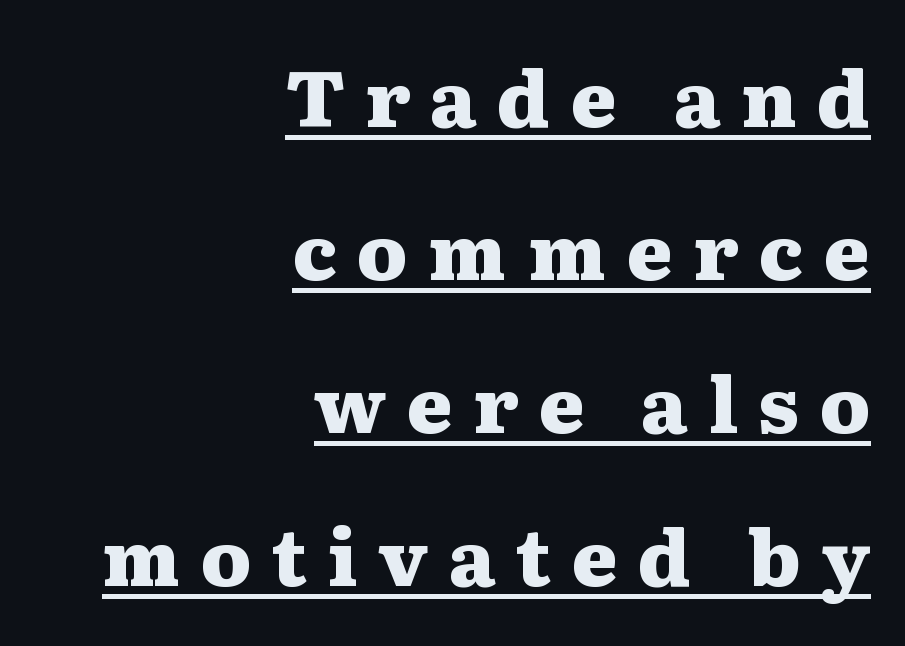
Honestly, the letter spacing is so wide it's the main thing you notice. Reading down the block, your eye finds every line finishing at a fixed right position. Examine the stroke ends and you'll spot serifs. Successive baselines arrive slowly, with a big drop between each.
